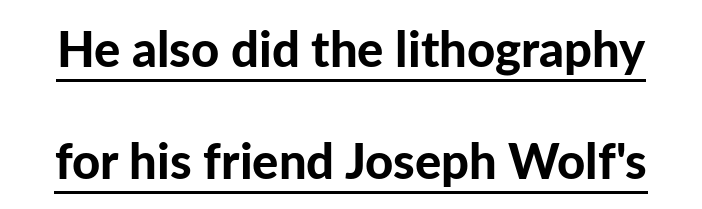
The image shows 49 px bold sans-serif type, upright; set loose line spacing (2.29x), normal letter spacing, underlined; low stroke contrast and a medium x-height.
